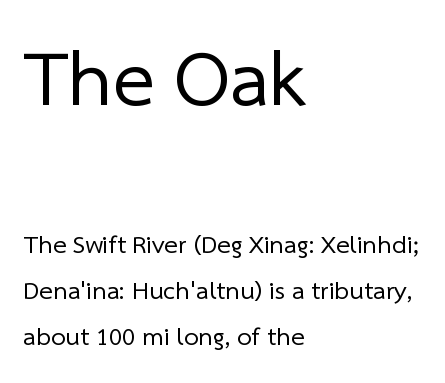
{"serif": "no", "bold": "no", "weight": "regular", "width": "normal", "stroke_contrast": "low", "x_height": "medium", "monospaced": "no", "underline": "no", "align": "left", "line_spacing_ratio": 1.77, "letter_spacing": "normal", "letter_spacing_em": 0.0, "larger_block": "first", "size_ratio": 3.04, "glyph_px": 79}
